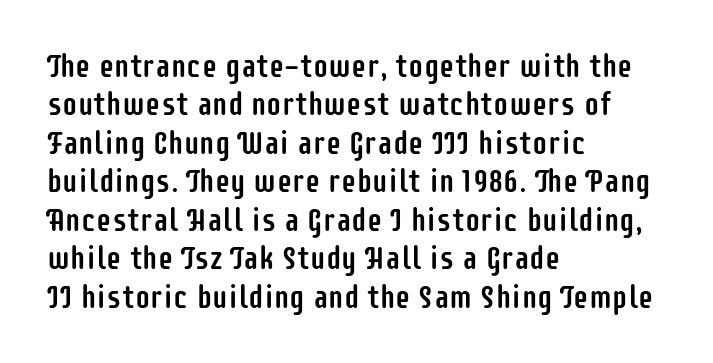
If you drew a ruler down the left edge, every line would touch it. Each letter's strokes conclude bluntly, with no projecting serifs. Think of a printed novel: that variable character pitch is what you see here. Plain, unruled lines of type. Nothing unusual about the tracking: characters are spaced as the font intends.
